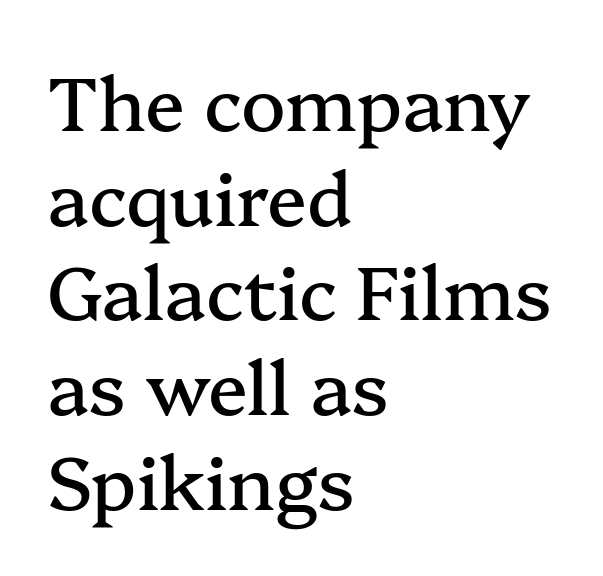
Proportional: the letters do not fall into vertical columns. A classic flush-left, rag-right setting is used for this passage. What's the leading like? Ordinary, nothing unusual. A clean baseline with only descenders dipping below it. The face used here is seriffed, in the tradition of book romans.
